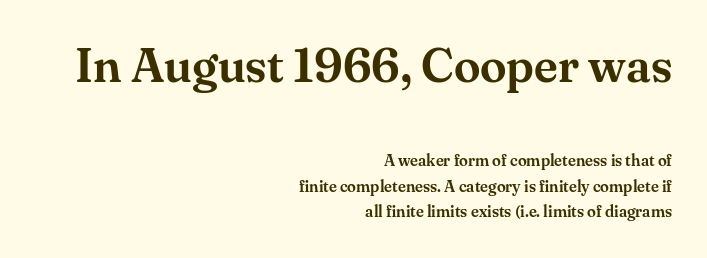
The image shows 48 px serif type, upright; set right-aligned, normal line spacing (1.6x), normal letter spacing, not underlined; the first (top) block is 3.0x larger; medium stroke contrast and a small x-height.
